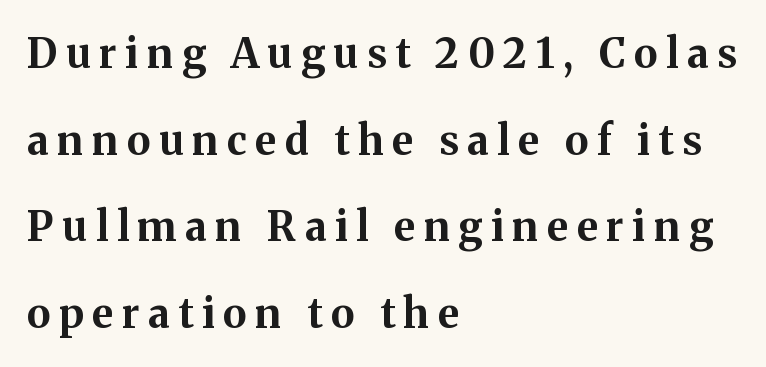
Q: Is the text bold? A: Yes.
Q: Is the text italic (slanted)? A: No, it is upright.
Q: Is the typeface a serif or a sans-serif typeface? A: Serif.
Q: Is the text underlined? A: No.
Q: How is the paragraph aligned? A: Left-aligned.
Q: Is the spacing between letters normal or unusually wide? A: Unusually wide.
Q: Is the spacing between lines tight, normal or loose? A: Loose.
Q: Width (condensed, normal, or wide)? A: Normal.
Q: Stroke contrast? A: Medium.
Q: x-height? A: Medium.
Q: Monospaced? A: No.
